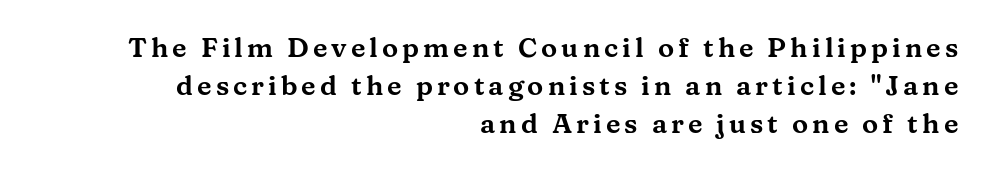
{"italic": "no", "underline": "no", "align": "right", "line_spacing": "normal", "line_spacing_ratio": 1.4, "glyph_px": 27}
